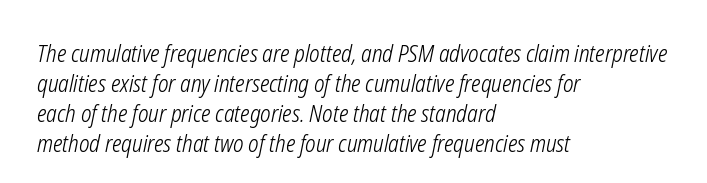
The image shows 23 px text type, italic (leaning right); set left-aligned, normal line spacing (1.3x), normal letter spacing, not underlined.
